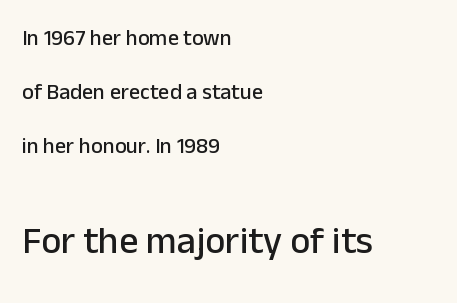
{"serif": "no", "italic": "no", "width": "normal", "stroke_contrast": "low", "x_height": "medium", "monospaced": "no", "underline": "no", "align": "left", "line_spacing": "loose", "line_spacing_ratio": 2.45, "letter_spacing": "normal", "letter_spacing_em": 0.0, "larger_block": "second", "size_ratio": 1.73, "glyph_px": 38}
